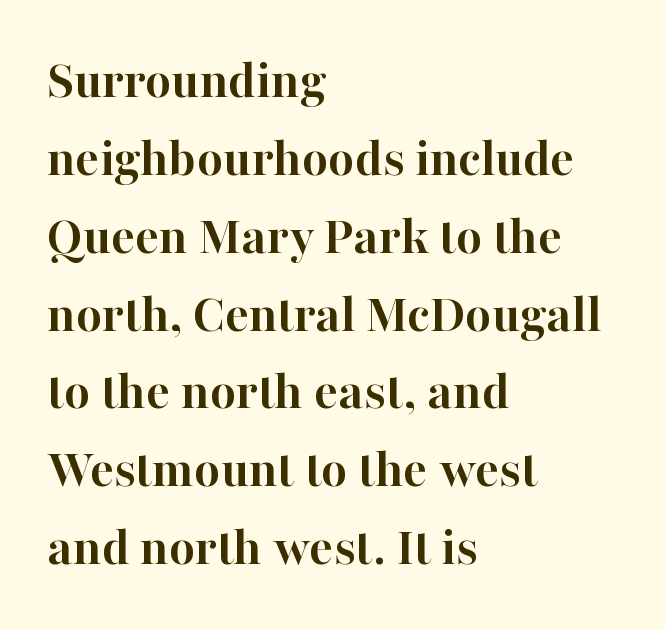
The image shows 56 px semibold serif type, upright; set left-aligned, normal line spacing (1.39x), normal letter spacing, not underlined; high stroke contrast and a medium x-height.
